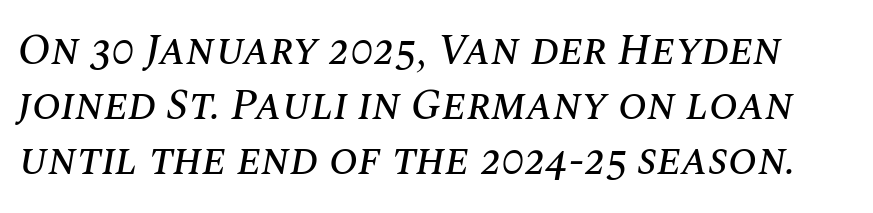
{"italic": "yes", "lean": "right", "slant_degrees": 10, "width": "normal", "stroke_contrast": "medium", "x_height": "large", "monospaced": "no", "underline": "no", "line_spacing": "normal", "line_spacing_ratio": 1.28, "letter_spacing": "normal", "letter_spacing_em": 0.0, "glyph_px": 43}
